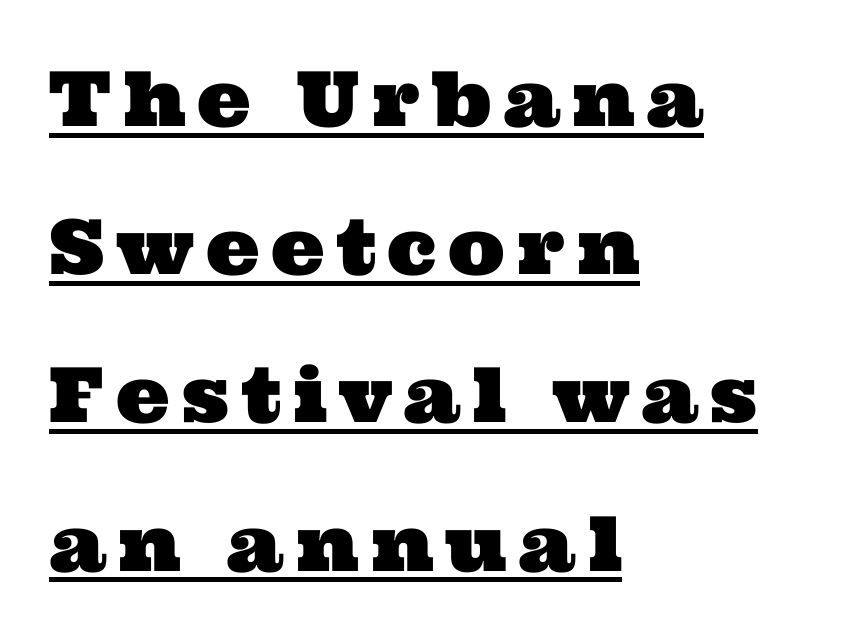
Is there much room between lines? Yes — plenty of vertical air separates them. This sample has the flowing, uneven cadence of proportional lettering. The letters carry serifs — small finishing strokes at the ends of their stems. Each line starts at the same left margin while the right side varies.
